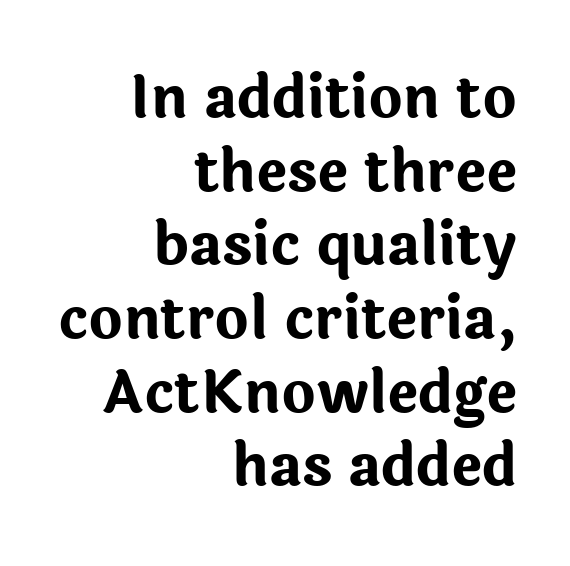
Serifs: no, the terminals of the letterforms are clean. Is this a fixed-width face? No — the glyphs have proportional, varying widths. A full-strength bold gives these letters their thick strokes. Rows of type keep a routine distance in the vertical direction.
